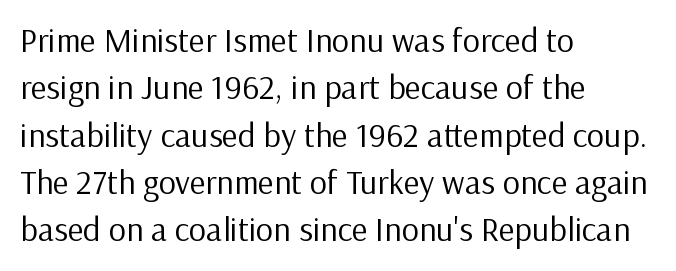
{"serif": "no", "italic": "no", "bold": "no", "weight": "regular", "width": "normal", "stroke_contrast": "low", "x_height": "medium", "monospaced": "no", "underline": "no", "align": "left", "line_spacing": "normal", "line_spacing_ratio": 1.39, "letter_spacing": "normal", "letter_spacing_em": 0.0, "glyph_px": 34}
